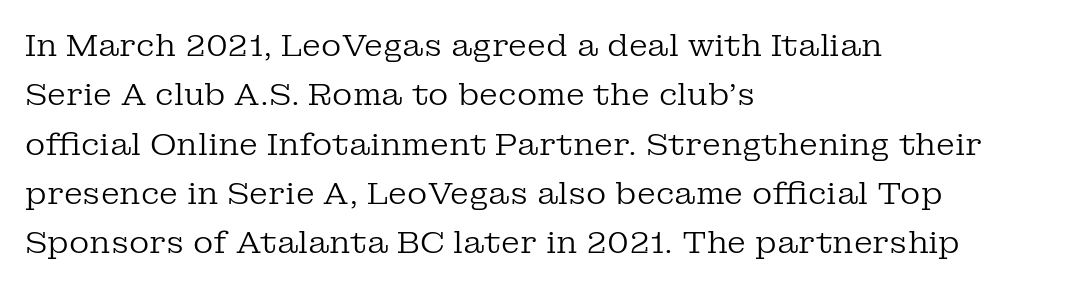
{"serif": "yes", "italic": "no", "bold": "no", "weight": "regular", "width": "normal", "stroke_contrast": "low", "x_height": "medium", "monospaced": "no", "underline": "no", "align": "left", "line_spacing": "normal", "line_spacing_ratio": 1.59, "letter_spacing": "normal", "letter_spacing_em": 0.0, "glyph_px": 31}
